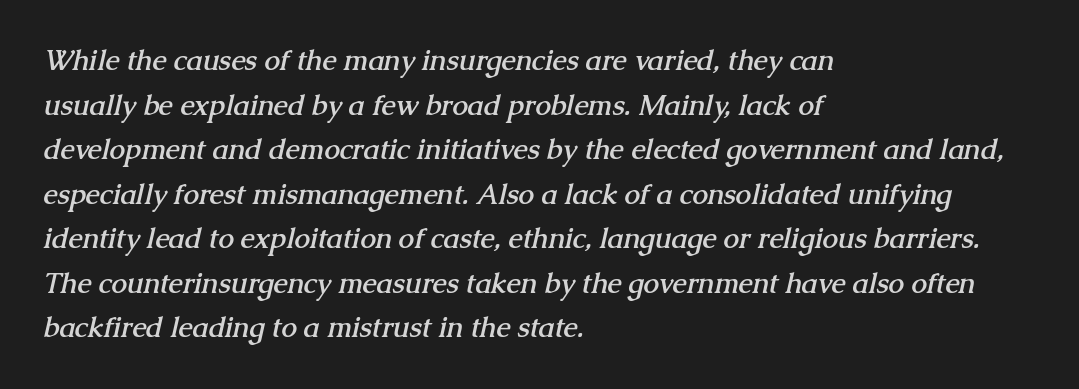
{"serif": "yes", "bold": "yes", "weight": "semibold", "width": "normal", "stroke_contrast": "medium", "x_height": "medium", "monospaced": "no", "underline": "no", "align": "left", "line_spacing": "normal", "line_spacing_ratio": 1.59, "letter_spacing": "normal", "letter_spacing_em": 0.0, "glyph_px": 28}
